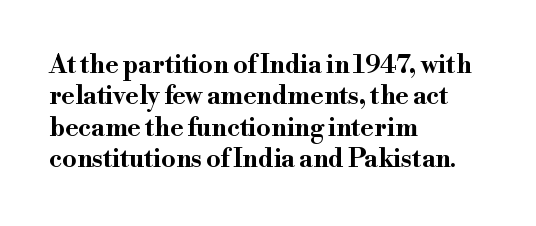
Q: Is the text bold? A: Yes.
Q: Is the text italic (slanted)? A: No, it is upright.
Q: Is the text underlined? A: No.
Q: How is the paragraph aligned? A: Left-aligned.
Q: Is the spacing between letters normal or unusually wide? A: Normal.
Q: Is the spacing between lines tight, normal or loose? A: Normal.
